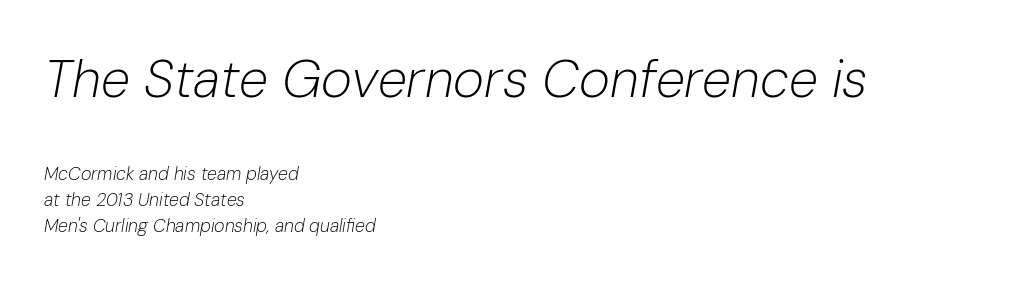
The image shows 53 px light type, italic (leaning right); set left-aligned, normal line spacing (1.43x), normal letter spacing, not underlined; the first (top) block is 2.94x larger; low stroke contrast and a medium x-height.
